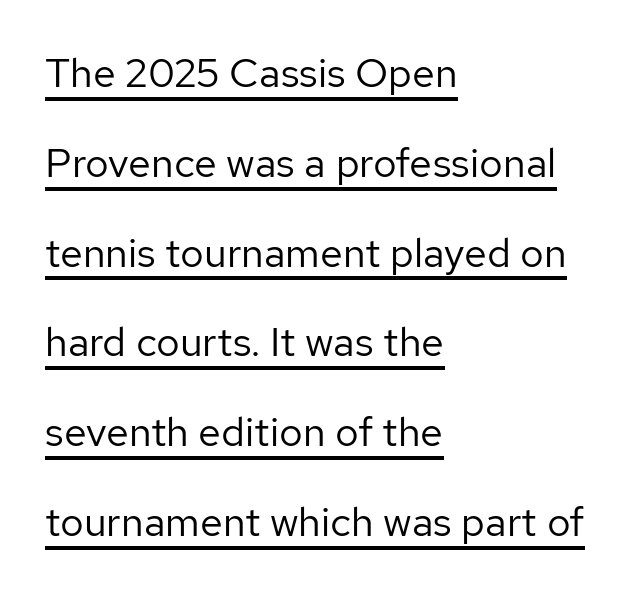
Q: Is the text bold? A: No.
Q: Is the text italic (slanted)? A: No, it is upright.
Q: Is the typeface a serif or a sans-serif typeface? A: Sans-serif.
Q: Is the text underlined? A: Yes.
Q: How is the paragraph aligned? A: Left-aligned.
Q: Is the spacing between letters normal or unusually wide? A: Normal.
Q: Is the spacing between lines tight, normal or loose? A: Loose.
Q: Width (condensed, normal, or wide)? A: Normal.
Q: Stroke contrast? A: Low.
Q: x-height? A: Medium.
Q: Monospaced? A: No.
